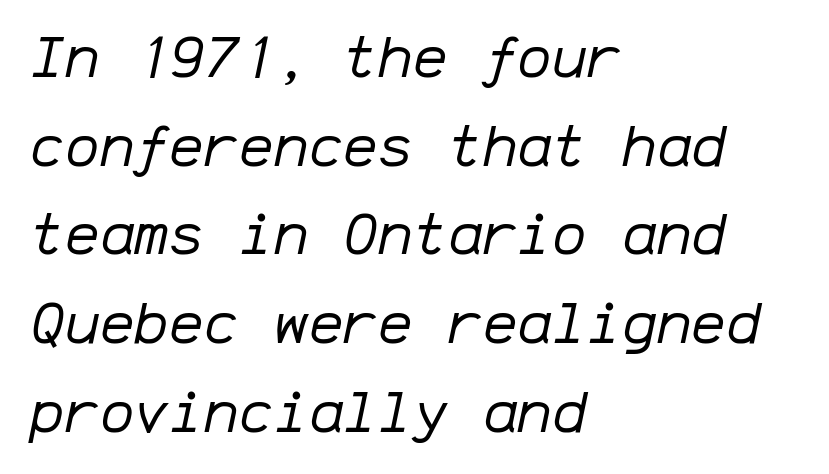
Q: Is the text bold? A: No.
Q: Is the text italic (slanted)? A: Yes, it leans right by about 12 degrees.
Q: Is the text underlined? A: No.
Q: How is the paragraph aligned? A: Left-aligned.
Q: Is the spacing between letters normal or unusually wide? A: Normal.
Q: Is the spacing between lines tight, normal or loose? A: Normal.
Q: Width (condensed, normal, or wide)? A: Normal.
Q: Stroke contrast? A: Low.
Q: x-height? A: Medium.
Q: Monospaced? A: Yes.
